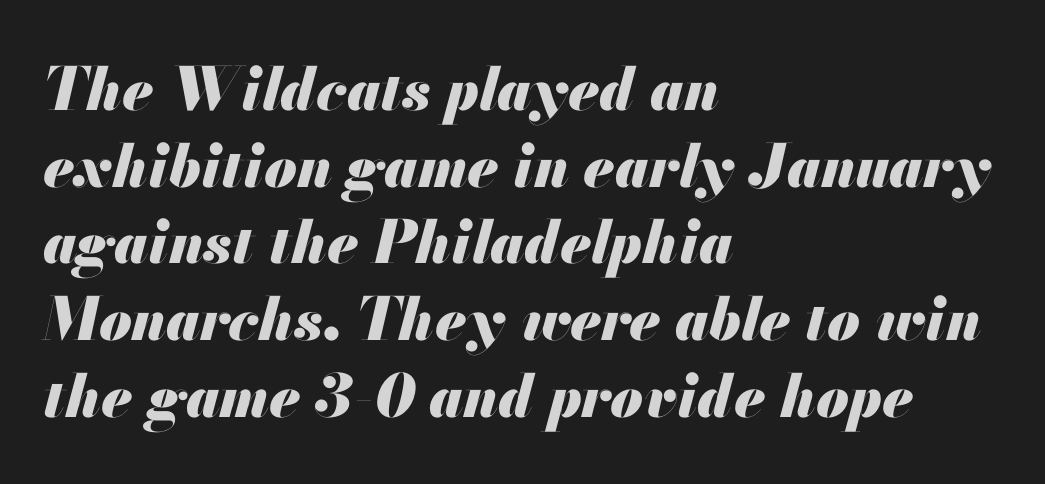
The setting favours the left margin, as ordinary paragraphs usually do. Descenders hang freely into open space. This sample has the flowing, uneven cadence of proportional lettering. The strokes are fattened all the way to bold. The face used here is rendered with its standard letterfit.
